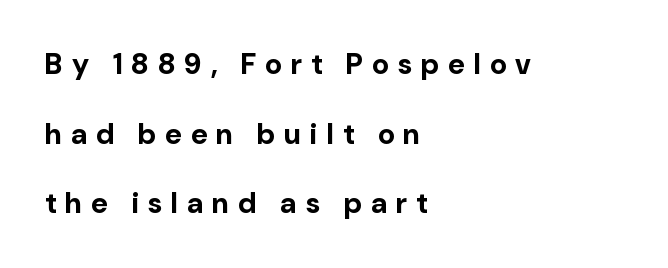
The image shows 29 px bold sans-serif type, upright; set left-aligned, loose line spacing (2.4x), unusually wide letter spacing (+0.31 em), not underlined; low stroke contrast and a medium x-height.
